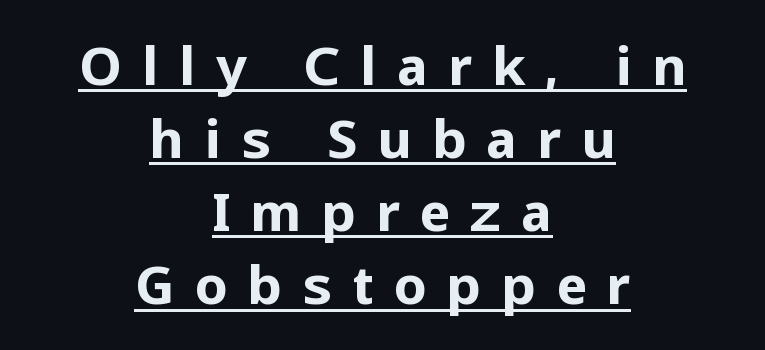
The image shows 53 px bold sans-serif type, upright; set centered, normal line spacing (1.38x), unusually wide letter spacing (+0.37 em), underlined; low stroke contrast and a medium x-height.
